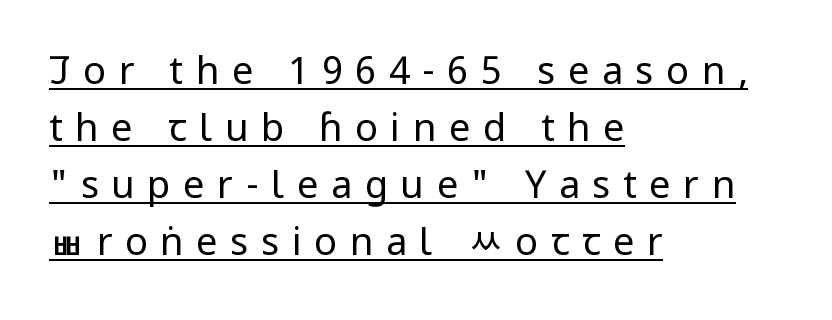
Q: Is the text bold? A: No.
Q: Is the text italic (slanted)? A: No, it is upright.
Q: Is the typeface a serif or a sans-serif typeface? A: Sans-serif.
Q: Is the text underlined? A: Yes.
Q: How is the paragraph aligned? A: Left-aligned.
Q: Is the spacing between letters normal or unusually wide? A: Unusually wide.
Q: Is the spacing between lines tight, normal or loose? A: Normal.
Q: Width (condensed, normal, or wide)? A: Condensed.
Q: Stroke contrast? A: Low.
Q: x-height? A: Large.
Q: Monospaced? A: No.
